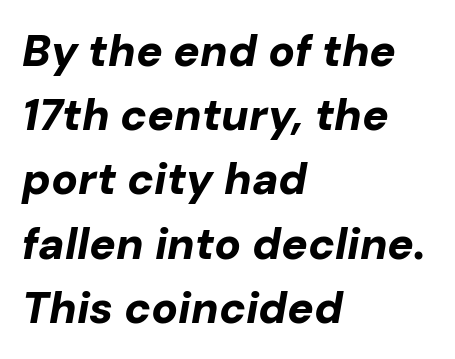
Q: Is the text bold? A: Yes.
Q: Is the text italic (slanted)? A: Yes, it leans right by about 10 degrees.
Q: Is the text underlined? A: No.
Q: How is the paragraph aligned? A: Left-aligned.
Q: Is the spacing between letters normal or unusually wide? A: Normal.
Q: Is the spacing between lines tight, normal or loose? A: Normal.
Q: Width (condensed, normal, or wide)? A: Normal.
Q: Stroke contrast? A: Low.
Q: x-height? A: Medium.
Q: Monospaced? A: No.
